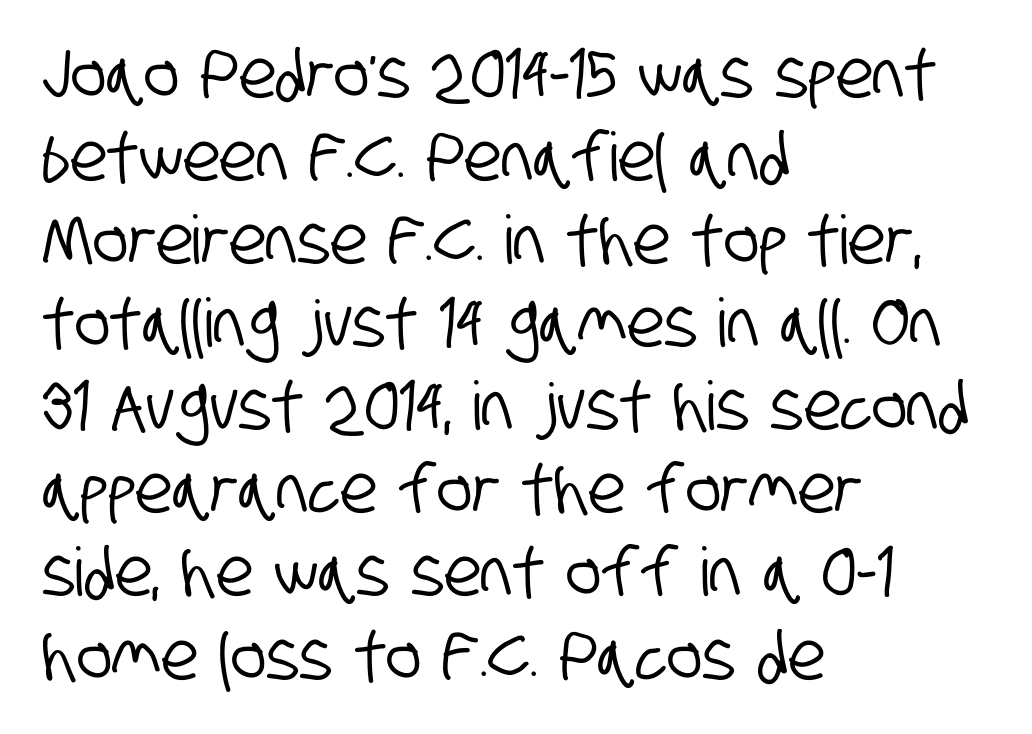
This sample uses plain, unmodified letter spacing. Compared with a centered layout, this one pins lines to the left instead. Descender tails drop into unmarked territory. Is this a fixed-width face? No — the glyphs have proportional, varying widths. The typeface chosen for these lines omits serifs.
